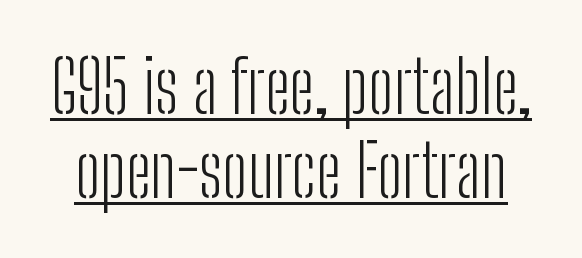
{"serif": "no", "italic": "no", "bold": "no", "weight": "light", "width": "condensed", "stroke_contrast": "low", "x_height": "medium", "monospaced": "no", "underline": "yes", "line_spacing_ratio": 1.17, "letter_spacing": "normal", "letter_spacing_em": 0.0, "glyph_px": 72}
